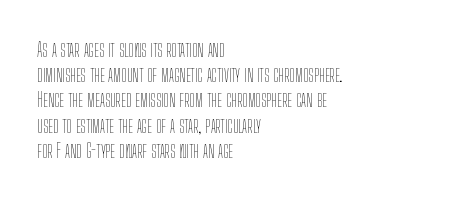
How would I describe the line gaps? Plain and ordinary. Stem width sits at or under what a default text font uses. Posture: straight, roman, zero tilt. Underlining? Definitely not there. How are the letters spaced? Ordinarily, with no added tracking. Alignment: flush left.
